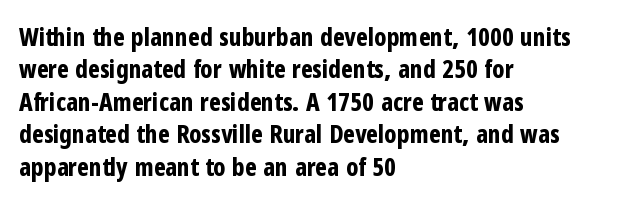
A typesetter would mark this as roman, not italic. The strokes are fattened all the way to bold. Beneath every word, the page is bare. The letters sit at their default tracking, neither squeezed nor spread. Notice how the passage keeps a crisp vertical edge on the left only. The lines sit at an ordinary, default distance from one another.
